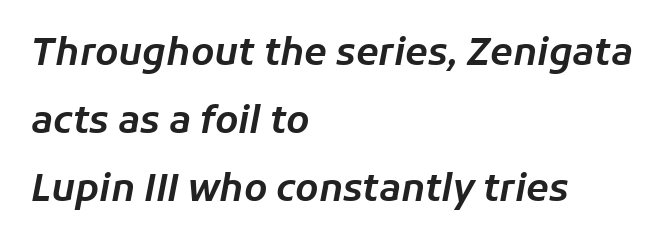
The image shows 37 px text type, italic (leaning right); set left-aligned, line spacing 1.84x, normal letter spacing, not underlined; low stroke contrast and a medium x-height.
